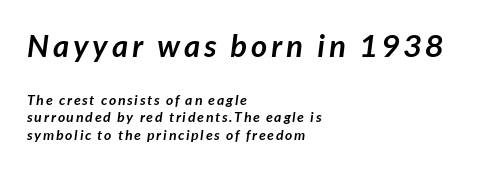
{"serif": "no", "bold": "yes", "weight": "semibold", "width": "normal", "stroke_contrast": "low", "x_height": "medium", "monospaced": "no", "underline": "no", "align": "left", "line_spacing": "normal", "line_spacing_ratio": 1.26, "larger_block": "first", "size_ratio": 2.21, "glyph_px": 31}
